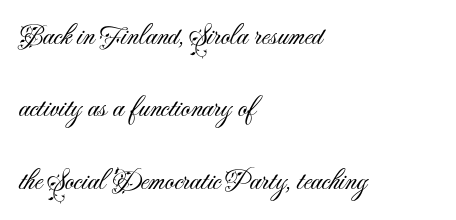
The image shows 29 px light sans-serif type; set left-aligned, loose line spacing (2.5x), normal letter spacing, not underlined; medium stroke contrast and a small x-height.
